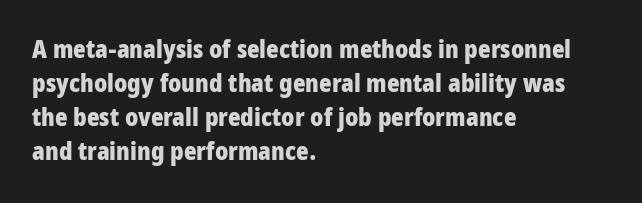
{"italic": "no", "bold": "yes", "underline": "no", "align": "left", "line_spacing": "normal", "line_spacing_ratio": 1.31, "letter_spacing": "normal", "letter_spacing_em": 0.0, "glyph_px": 26}
